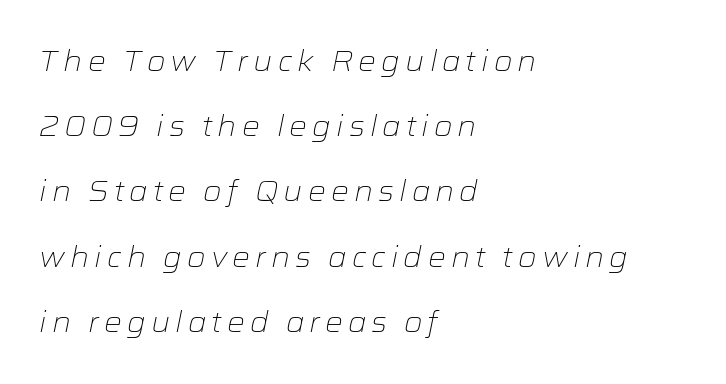
{"italic": "yes", "lean": "right", "slant_degrees": 12, "bold": "no", "weight": "light", "width": "wide", "stroke_contrast": "low", "x_height": "medium", "monospaced": "no", "underline": "no", "align": "left", "line_spacing": "loose", "line_spacing_ratio": 2.33, "glyph_px": 28}
